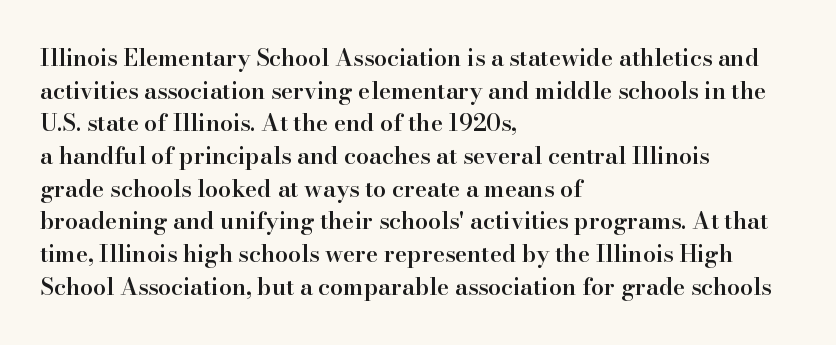
Q: Is the text bold? A: Semi-bold.
Q: Is the text italic (slanted)? A: No, it is upright.
Q: Is the text underlined? A: No.
Q: How is the paragraph aligned? A: Left-aligned.
Q: Is the spacing between letters normal or unusually wide? A: Normal.
Q: Is the spacing between lines tight, normal or loose? A: Normal.
